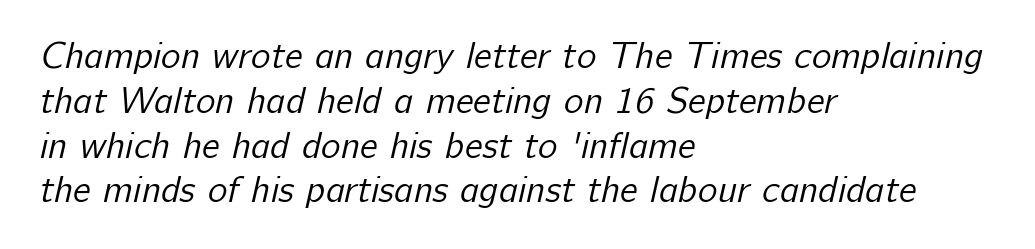
Q: Is the text bold? A: No.
Q: Is the typeface a serif or a sans-serif typeface? A: Sans-serif.
Q: Is the text underlined? A: No.
Q: How is the paragraph aligned? A: Left-aligned.
Q: Is the spacing between letters normal or unusually wide? A: Normal.
Q: Width (condensed, normal, or wide)? A: Normal.
Q: Stroke contrast? A: Low.
Q: x-height? A: Medium.
Q: Monospaced? A: No.
